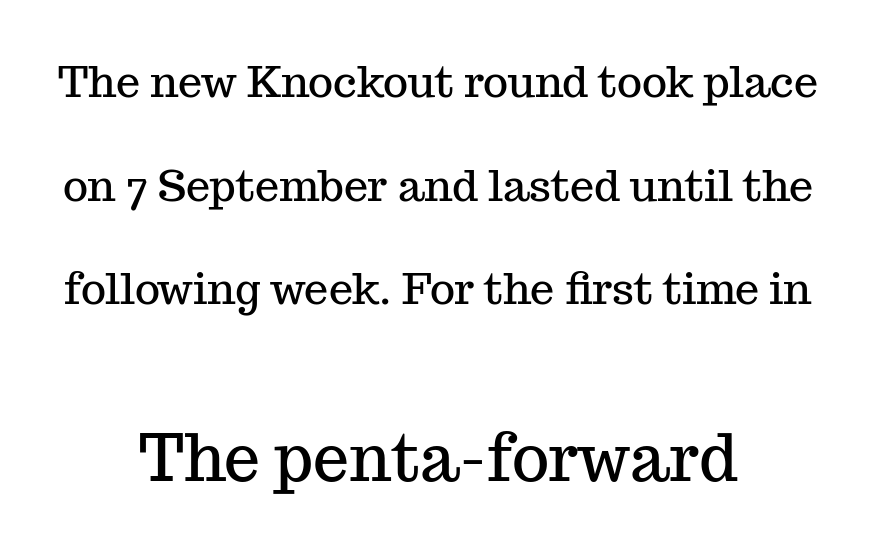
{"serif": "yes", "italic": "no", "width": "normal", "stroke_contrast": "medium", "x_height": "medium", "monospaced": "no", "underline": "no", "align": "center", "line_spacing": "loose", "line_spacing_ratio": 2.41, "letter_spacing": "normal", "letter_spacing_em": 0.0, "larger_block": "second", "size_ratio": 1.49, "glyph_px": 64}
